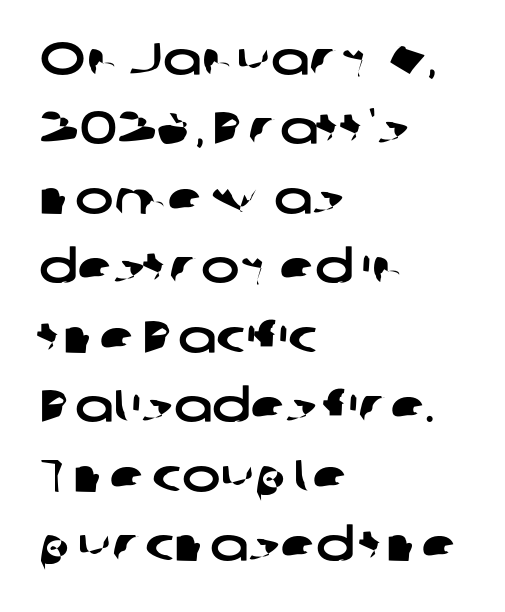
Interline gaps are of average width in this sample. These lines are composed in type without serifs. Underline: absent. Teacher's note: observe the even left margin — that is flush-left alignment. A typesetter would call this proportional, since set widths differ per character. Between one letter and the next there's only the usual sliver of space.
